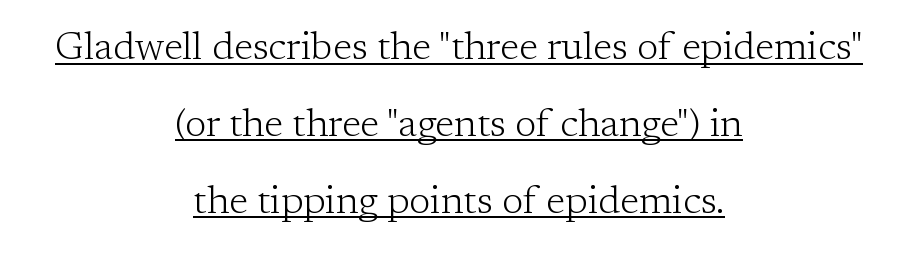
{"serif": "yes", "italic": "no", "bold": "no", "weight": "light", "width": "normal", "stroke_contrast": "low", "x_height": "medium", "monospaced": "no", "underline": "yes", "align": "center", "line_spacing": "loose", "line_spacing_ratio": 1.97, "letter_spacing": "normal", "letter_spacing_em": 0.0, "glyph_px": 39}
